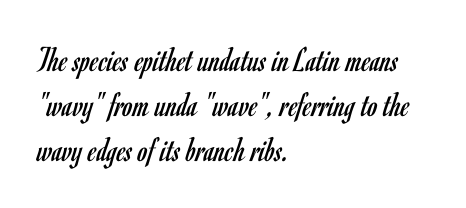
Q: Is the text bold? A: No.
Q: Is the text italic (slanted)? A: Yes.
Q: Is the typeface a serif or a sans-serif typeface? A: Sans-serif.
Q: Is the text underlined? A: No.
Q: How is the paragraph aligned? A: Left-aligned.
Q: Is the spacing between letters normal or unusually wide? A: Normal.
Q: Is the spacing between lines tight, normal or loose? A: Normal.
Q: Width (condensed, normal, or wide)? A: Condensed.
Q: Stroke contrast? A: Low.
Q: x-height? A: Small.
Q: Monospaced? A: No.
